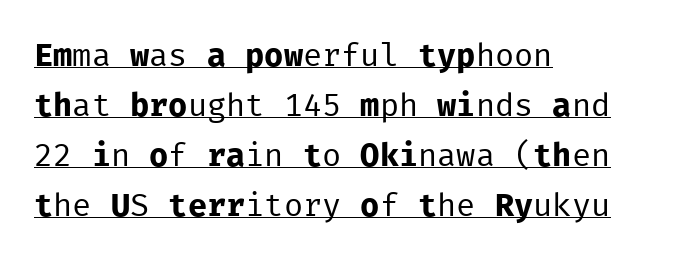
The image shows 32 px regular-weight sans-serif type, upright, monospaced; set left-aligned, normal line spacing (1.56x), normal letter spacing, underlined; low stroke contrast and a medium x-height.
